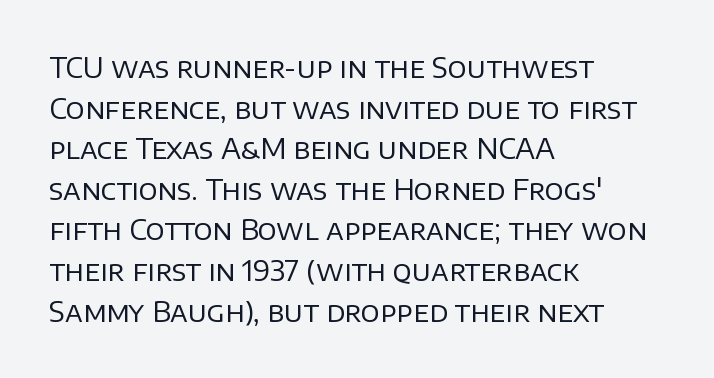
Q: Is the text bold? A: No.
Q: Is the text italic (slanted)? A: No, it is upright.
Q: Is the typeface a serif or a sans-serif typeface? A: Sans-serif.
Q: Is the text underlined? A: No.
Q: How is the paragraph aligned? A: Left-aligned.
Q: Is the spacing between letters normal or unusually wide? A: Normal.
Q: Is the spacing between lines tight, normal or loose? A: Normal.
Q: Width (condensed, normal, or wide)? A: Normal.
Q: Stroke contrast? A: Low.
Q: x-height? A: Large.
Q: Monospaced? A: No.
